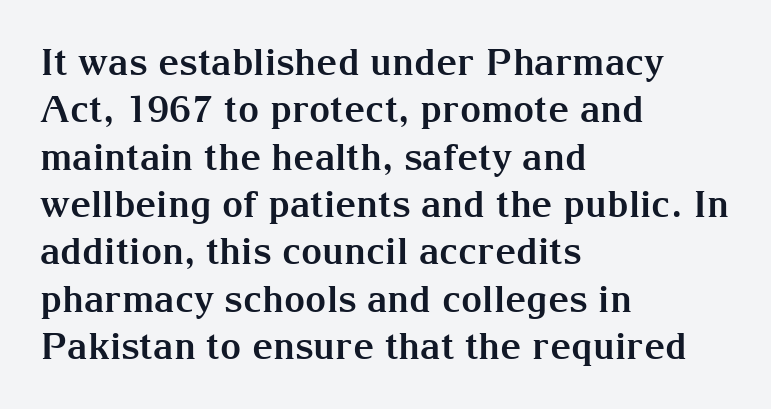
{"serif": "yes", "italic": "no", "bold": "yes", "weight": "bold", "width": "normal", "stroke_contrast": "medium", "x_height": "medium", "monospaced": "no", "underline": "no", "align": "left", "line_spacing": "normal", "line_spacing_ratio": 1.28, "letter_spacing": "normal", "letter_spacing_em": 0.0, "glyph_px": 37}
